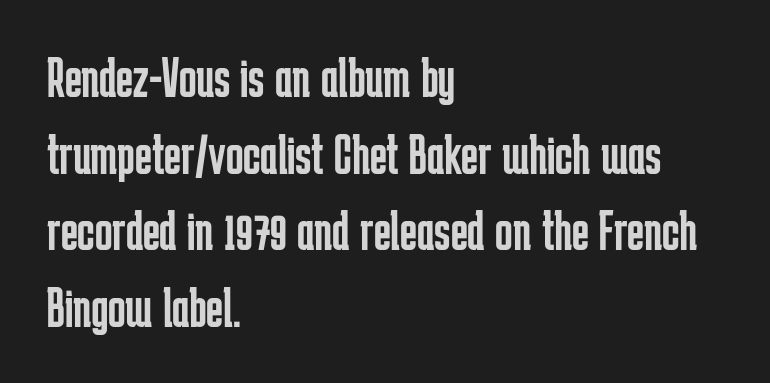
Q: Is the text bold? A: No.
Q: Is the text italic (slanted)? A: No, it is upright.
Q: Is the typeface a serif or a sans-serif typeface? A: Sans-serif.
Q: Is the text underlined? A: No.
Q: How is the paragraph aligned? A: Left-aligned.
Q: Is the spacing between letters normal or unusually wide? A: Normal.
Q: Is the spacing between lines tight, normal or loose? A: Normal.
Q: Width (condensed, normal, or wide)? A: Condensed.
Q: Stroke contrast? A: Low.
Q: x-height? A: Medium.
Q: Monospaced? A: No.
